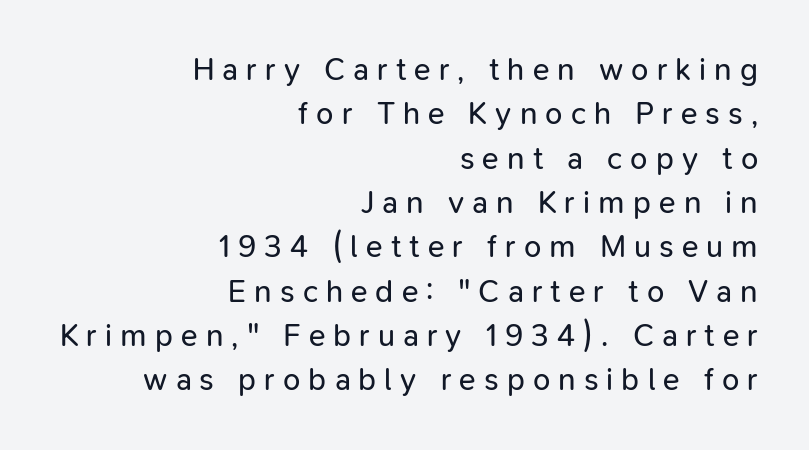
Q: Is the text bold? A: No.
Q: Is the text italic (slanted)? A: No, it is upright.
Q: Is the typeface a serif or a sans-serif typeface? A: Sans-serif.
Q: Is the text underlined? A: No.
Q: How is the paragraph aligned? A: Right-aligned.
Q: Is the spacing between letters normal or unusually wide? A: Unusually wide.
Q: Is the spacing between lines tight, normal or loose? A: Normal.
Q: Width (condensed, normal, or wide)? A: Normal.
Q: Stroke contrast? A: Low.
Q: x-height? A: Medium.
Q: Monospaced? A: No.
